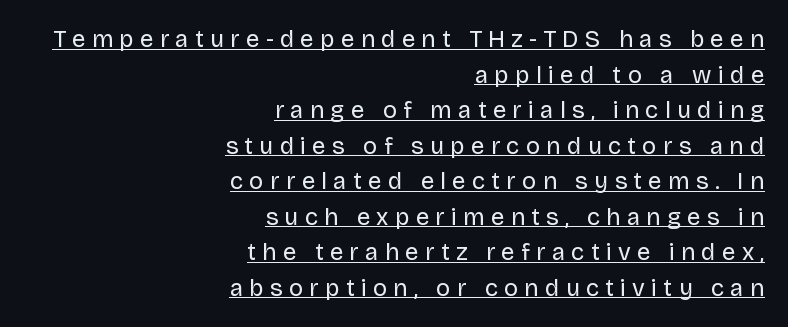
The image shows 24 px text type, upright; set right-aligned, normal line spacing (1.48x), unusually wide letter spacing (+0.26 em), underlined.
